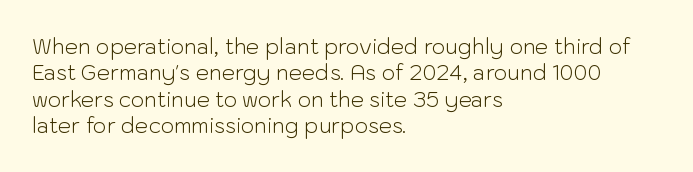
The rendering uses a moderate line-height, typical for paragraphs. Only glyphs here, with clear space below each row. The passage is arranged the way most books set body copy — flush left. Spacing between characters is what you'd get straight out of the box.
